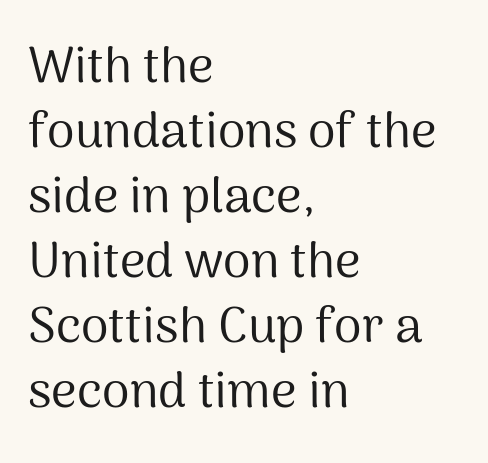
The image shows 50 px regular-weight sans-serif type, upright; set left-aligned, normal line spacing (1.3x), normal letter spacing, not underlined; medium stroke contrast and a medium x-height.
